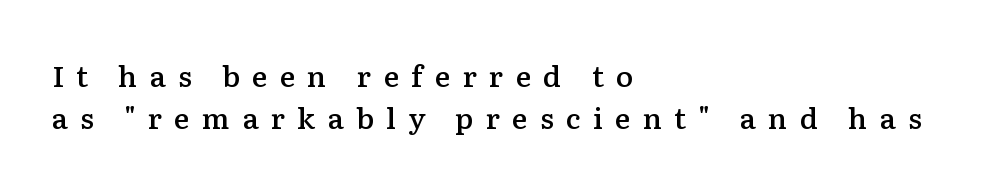
{"serif": "yes", "italic": "no", "bold": "semi", "weight": "semibold", "width": "normal", "stroke_contrast": "low", "x_height": "medium", "monospaced": "no", "underline": "no", "align": "left", "line_spacing": "normal", "line_spacing_ratio": 1.46, "letter_spacing": "wide", "letter_spacing_em": 0.42, "glyph_px": 29}
